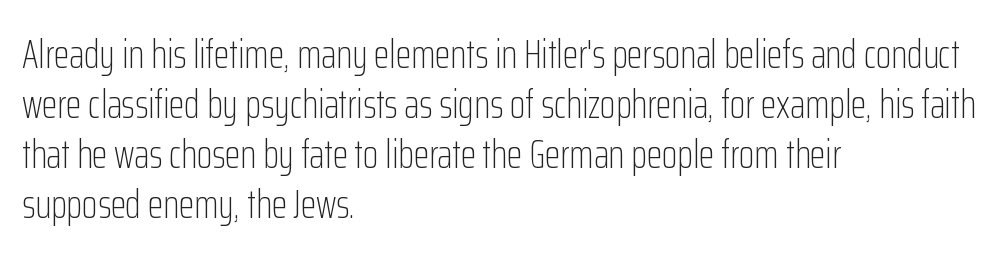
Q: Is the text bold? A: No.
Q: Is the text italic (slanted)? A: No, it is upright.
Q: Is the typeface a serif or a sans-serif typeface? A: Sans-serif.
Q: Is the text underlined? A: No.
Q: How is the paragraph aligned? A: Left-aligned.
Q: Is the spacing between letters normal or unusually wide? A: Normal.
Q: Is the spacing between lines tight, normal or loose? A: Normal.
Q: Width (condensed, normal, or wide)? A: Condensed.
Q: Stroke contrast? A: Low.
Q: x-height? A: Medium.
Q: Monospaced? A: No.
